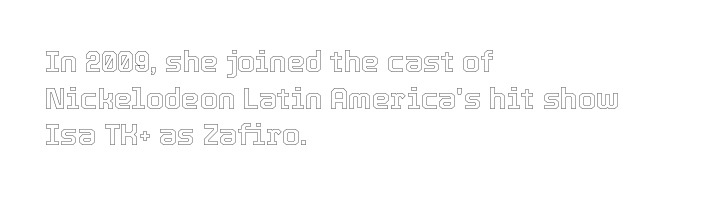
{"italic": "no", "width": "normal", "x_height": "medium", "monospaced": "no", "underline": "no", "align": "left", "line_spacing": "normal", "line_spacing_ratio": 1.26, "letter_spacing": "normal", "letter_spacing_em": 0.0, "glyph_px": 29}
